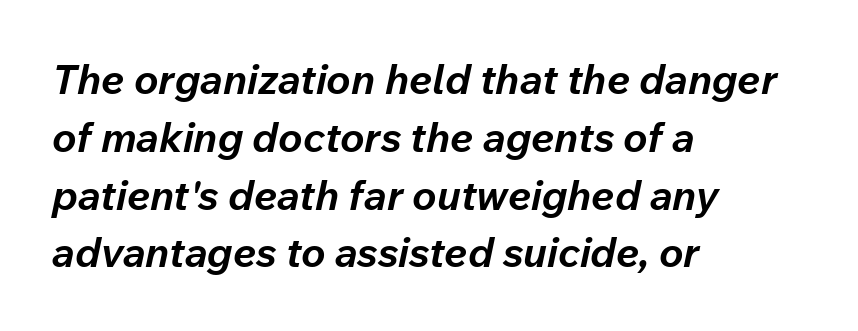
Q: Is the text bold? A: Yes.
Q: Is the text italic (slanted)? A: Yes, it leans right by about 12 degrees.
Q: Is the text underlined? A: No.
Q: How is the paragraph aligned? A: Left-aligned.
Q: Is the spacing between letters normal or unusually wide? A: Normal.
Q: Is the spacing between lines tight, normal or loose? A: Normal.
Q: Width (condensed, normal, or wide)? A: Normal.
Q: Stroke contrast? A: Low.
Q: x-height? A: Medium.
Q: Monospaced? A: No.
